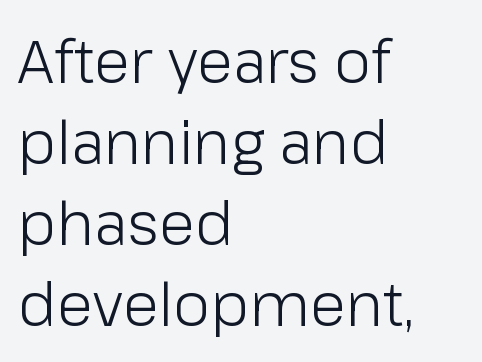
Heft: none added — not bold. The rendering shows plain stroke endings on the letterforms — a sans-serif design. Glyph-to-glyph distance matches everyday printed text. Here the designer chose a conventional face with non-uniform glyph widths. Typeset ragged right — the left edge is the straight one. This rendering features lettering with no underline.
